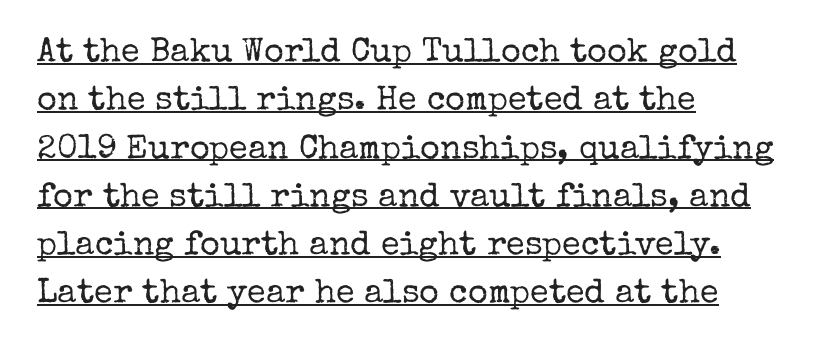
The image shows 34 px regular-weight serif type, upright; set left-aligned, normal line spacing (1.42x), normal letter spacing, underlined; low stroke contrast and a medium x-height.
